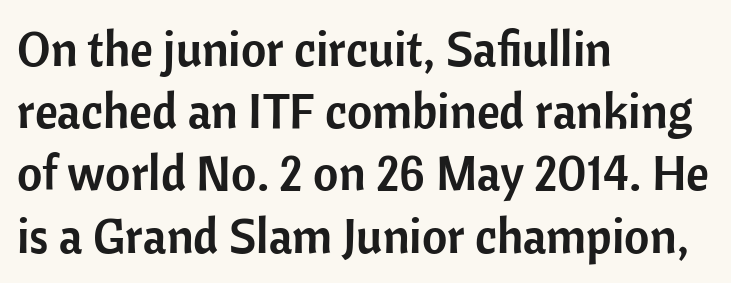
Q: Is the text italic (slanted)? A: No, it is upright.
Q: Is the typeface a serif or a sans-serif typeface? A: Sans-serif.
Q: Is the text underlined? A: No.
Q: How is the paragraph aligned? A: Left-aligned.
Q: Is the spacing between letters normal or unusually wide? A: Normal.
Q: Is the spacing between lines tight, normal or loose? A: Normal.
Q: Width (condensed, normal, or wide)? A: Normal.
Q: Stroke contrast? A: Low.
Q: x-height? A: Medium.
Q: Monospaced? A: No.
